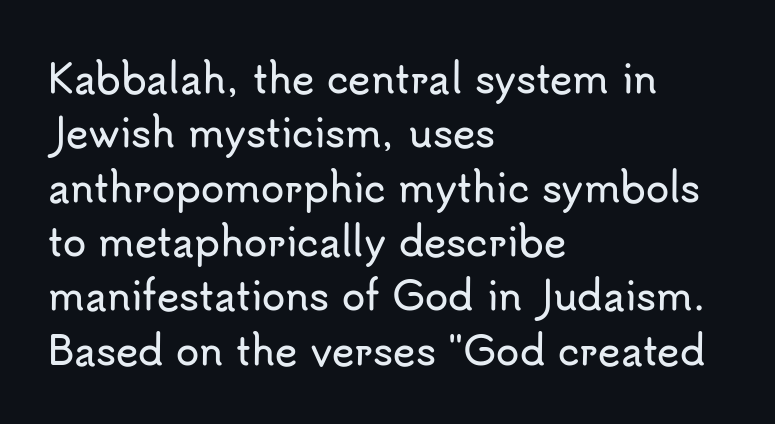
Examine the stroke ends and you'll find no serifs. This sample has the flowing, uneven cadence of proportional lettering. The tracking reads as untouched default to a designer's eye. These lines sit exactly where default settings would place them. Characters remain perfectly vertical along every line.
